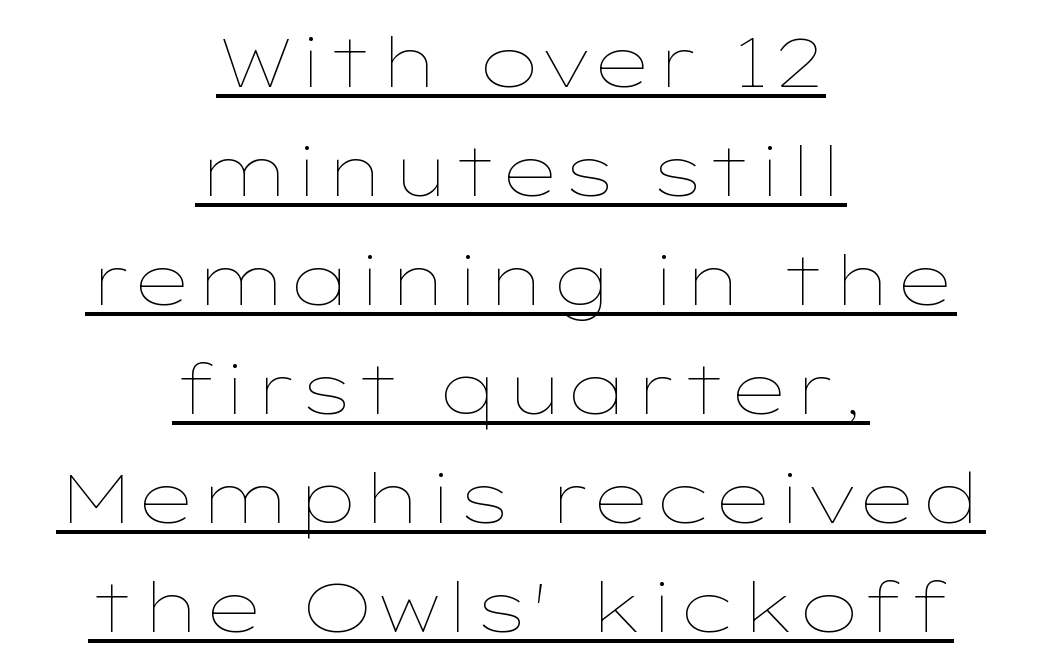
The image shows 69 px thin, wide type, upright; set centered, normal line spacing (1.58x), normal letter spacing, underlined; low stroke contrast and a medium x-height.
